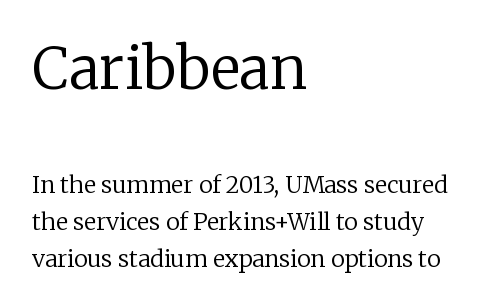
The image shows 57 px regular-weight serif type, upright; set left-aligned, normal line spacing (1.62x), normal letter spacing, not underlined; the first (top) block is 2.48x larger; low stroke contrast and a medium x-height.
